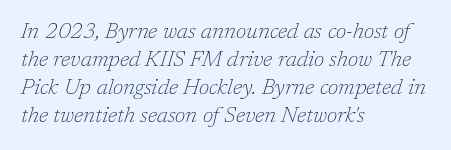
The image shows 22 px text type, italic (leaning right); set left-aligned, normal line spacing (1.28x), normal letter spacing, not underlined.
